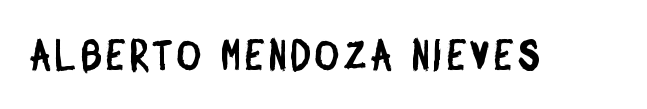
{"serif": "no", "width": "condensed", "stroke_contrast": "low", "x_height": "large", "monospaced": "no", "underline": "no", "glyph_px": 42}
